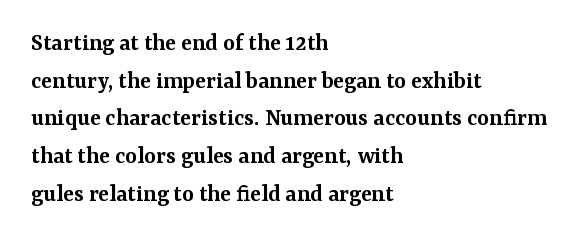
{"italic": "no", "bold": "semi", "underline": "no", "align": "left", "line_spacing": "normal", "line_spacing_ratio": 1.51, "letter_spacing": "normal", "letter_spacing_em": 0.0, "glyph_px": 25}
